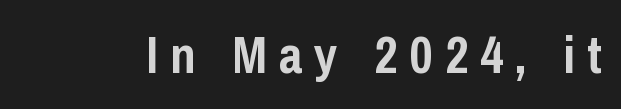
The image shows 51 px semibold, condensed sans-serif type, upright; set unusually wide letter spacing (+0.24 em), not underlined; low stroke contrast and a medium x-height.
